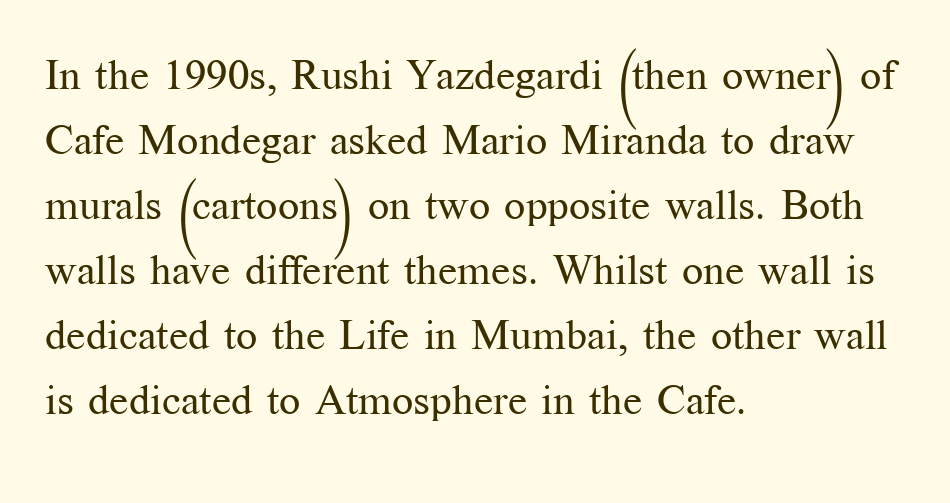
Compared with typical paragraphs, the rows here are spaced about the same. These lines keep a tight, regular rhythm from letter to letter. One-word summary of the alignment: left. The font sits on the lighter half of the weight spectrum, regular included. Each letter's strokes conclude with small projecting serifs. Do the letters lean? They stand straight.
